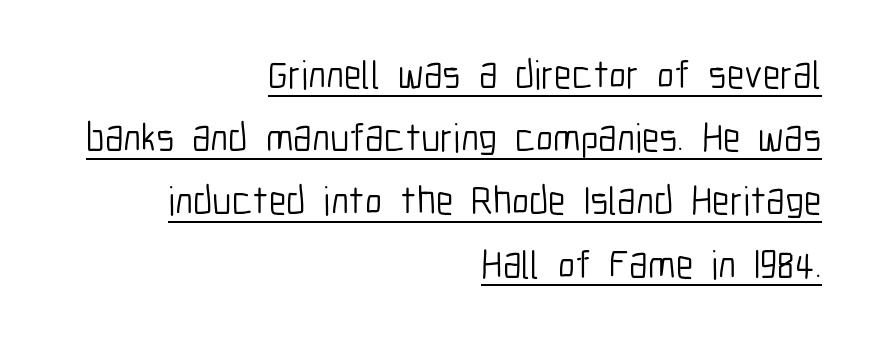
The image shows 40 px light, condensed sans-serif type, upright; set right-aligned, normal line spacing (1.58x), normal letter spacing, underlined; low stroke contrast and a medium x-height.
